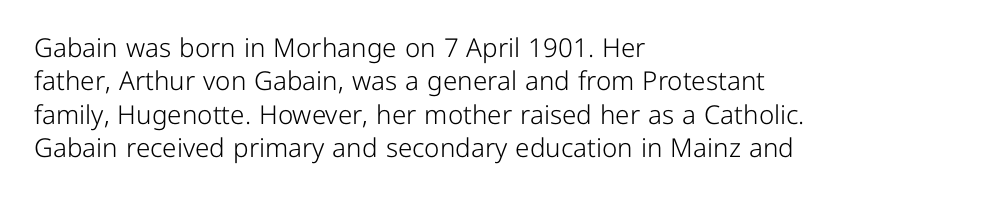
Q: Is the text bold? A: No.
Q: Is the text italic (slanted)? A: No, it is upright.
Q: Is the text underlined? A: No.
Q: How is the paragraph aligned? A: Left-aligned.
Q: Is the spacing between letters normal or unusually wide? A: Normal.
Q: Is the spacing between lines tight, normal or loose? A: Normal.
